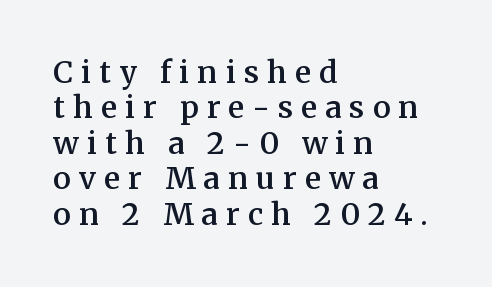
Q: Is the text bold? A: Semi-bold.
Q: Is the text italic (slanted)? A: No, it is upright.
Q: Is the typeface a serif or a sans-serif typeface? A: Serif.
Q: Is the text underlined? A: No.
Q: How is the paragraph aligned? A: Left-aligned.
Q: Is the spacing between letters normal or unusually wide? A: Unusually wide.
Q: Width (condensed, normal, or wide)? A: Normal.
Q: Stroke contrast? A: Medium.
Q: x-height? A: Medium.
Q: Monospaced? A: No.
